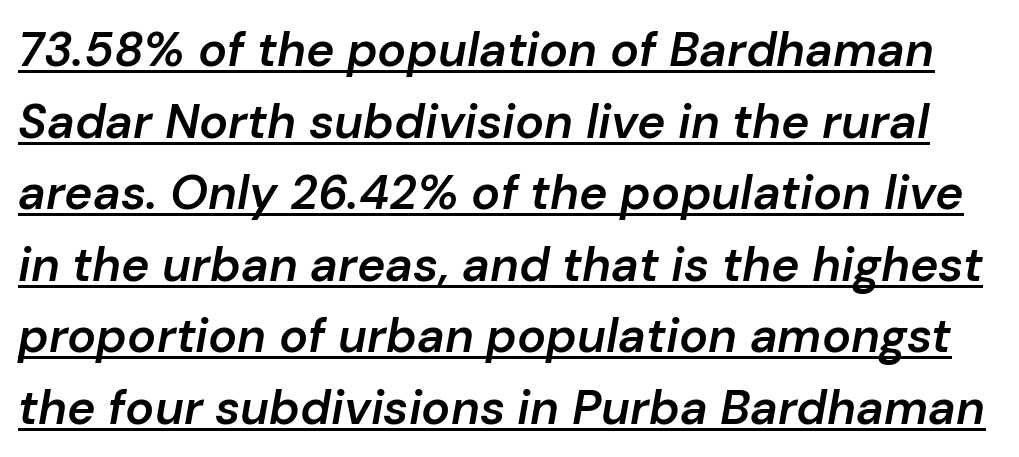
The image shows 48 px semibold type, italic (leaning right); set normal line spacing (1.49x), normal letter spacing, underlined; low stroke contrast and a medium x-height.
